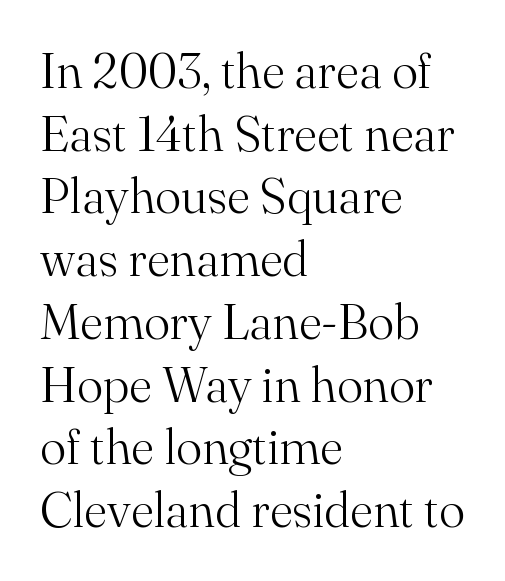
Q: Is the text bold? A: No.
Q: Is the text italic (slanted)? A: No, it is upright.
Q: Is the typeface a serif or a sans-serif typeface? A: Serif.
Q: Is the text underlined? A: No.
Q: How is the paragraph aligned? A: Left-aligned.
Q: Is the spacing between letters normal or unusually wide? A: Normal.
Q: Is the spacing between lines tight, normal or loose? A: Normal.
Q: Width (condensed, normal, or wide)? A: Normal.
Q: Stroke contrast? A: Medium.
Q: x-height? A: Small.
Q: Monospaced? A: No.
